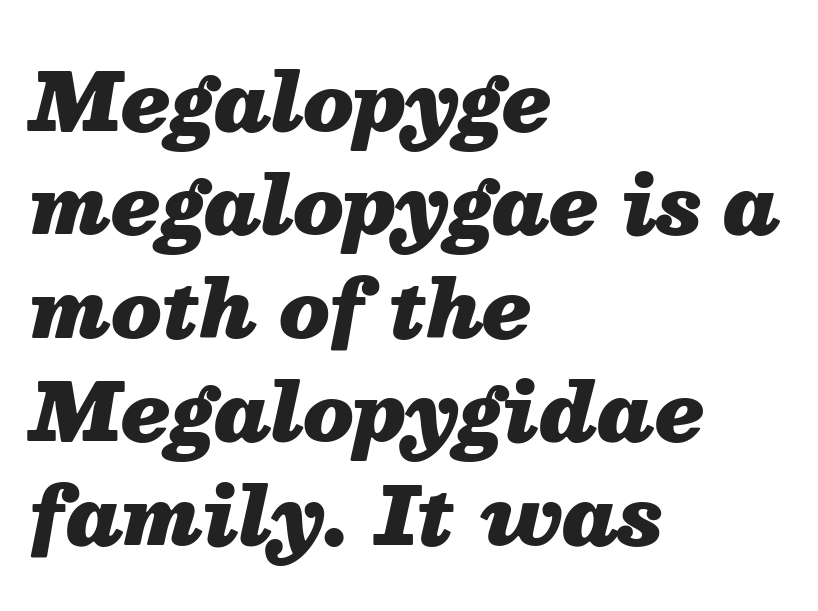
Q: Is the text bold? A: Yes.
Q: Is the text italic (slanted)? A: Yes, it leans right by about 13 degrees.
Q: Is the text underlined? A: No.
Q: How is the paragraph aligned? A: Left-aligned.
Q: Is the spacing between letters normal or unusually wide? A: Normal.
Q: Is the spacing between lines tight, normal or loose? A: Normal.
Q: Width (condensed, normal, or wide)? A: Normal.
Q: Stroke contrast? A: Medium.
Q: x-height? A: Medium.
Q: Monospaced? A: No.
